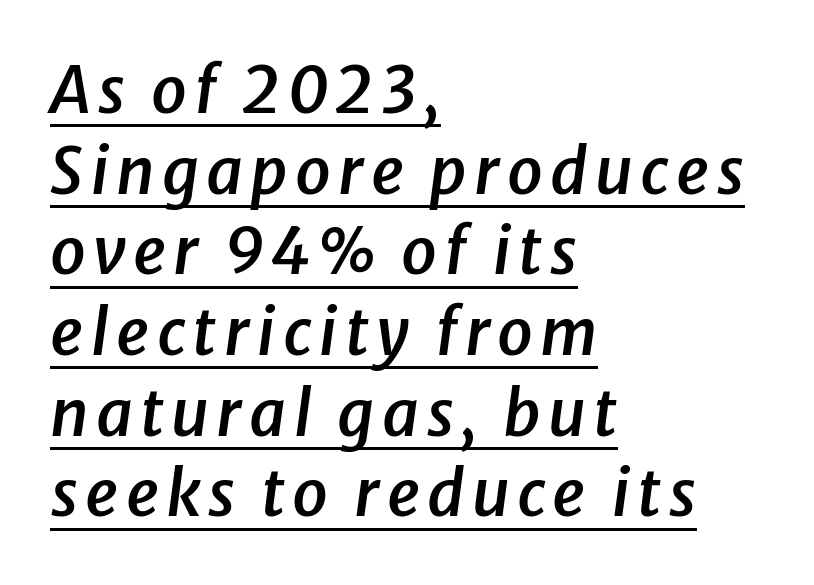
{"italic": "yes", "lean": "right", "slant_degrees": 8, "bold": "semi", "weight": "semibold", "width": "normal", "stroke_contrast": "low", "x_height": "medium", "monospaced": "no", "underline": "yes", "align": "left", "line_spacing": "normal", "line_spacing_ratio": 1.26, "glyph_px": 64}
